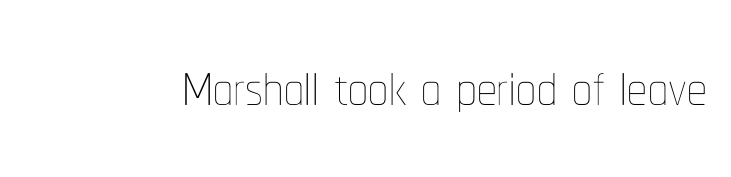
{"italic": "no", "bold": "no", "weight": "thin", "width": "condensed", "stroke_contrast": "low", "x_height": "medium", "monospaced": "no", "underline": "no", "letter_spacing": "normal", "letter_spacing_em": 0.0, "glyph_px": 79}
